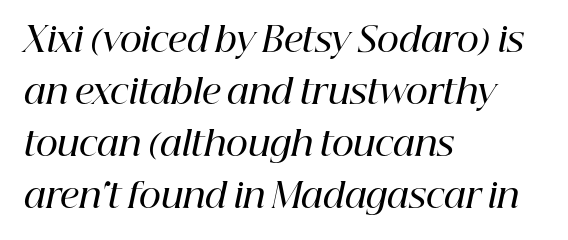
Q: Is the text bold? A: Semi-bold.
Q: Is the text italic (slanted)? A: Yes, it leans right by about 12 degrees.
Q: Is the typeface a serif or a sans-serif typeface? A: Serif.
Q: Is the text underlined? A: No.
Q: How is the paragraph aligned? A: Left-aligned.
Q: Is the spacing between letters normal or unusually wide? A: Normal.
Q: Is the spacing between lines tight, normal or loose? A: Normal.
Q: Width (condensed, normal, or wide)? A: Normal.
Q: Stroke contrast? A: High.
Q: x-height? A: Medium.
Q: Monospaced? A: No.
